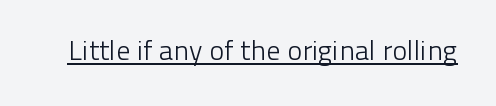
Q: Is the text bold? A: No.
Q: Is the text italic (slanted)? A: No, it is upright.
Q: Is the typeface a serif or a sans-serif typeface? A: Sans-serif.
Q: Is the text underlined? A: Yes.
Q: Is the spacing between letters normal or unusually wide? A: Normal.
Q: Width (condensed, normal, or wide)? A: Normal.
Q: Stroke contrast? A: Low.
Q: x-height? A: Medium.
Q: Monospaced? A: No.
